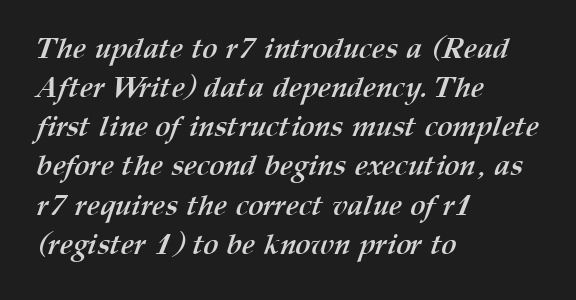
Spacing verdict: proportional, widths tailored to each character. Quick note: interline space is typical. A bare baseline throughout the passage. Each glyph is drawn with heavy, bold strokes. Caption: standard tracking, unaltered.
